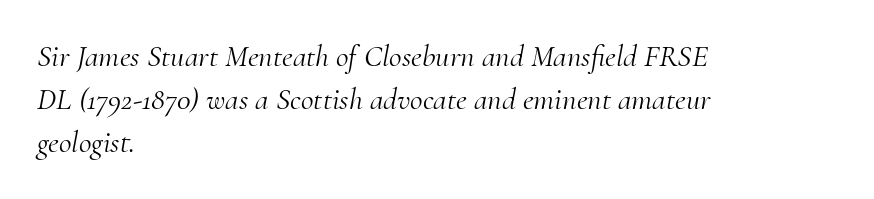
Evenly set lines give the paragraph a standard silhouette. A typesetter would call this zero additional tracking. The face looks like a standard text weight, possibly lighter. The passage shown is not underscored anywhere. This sample uses an oblique cut, with every glyph tilted off the vertical.
